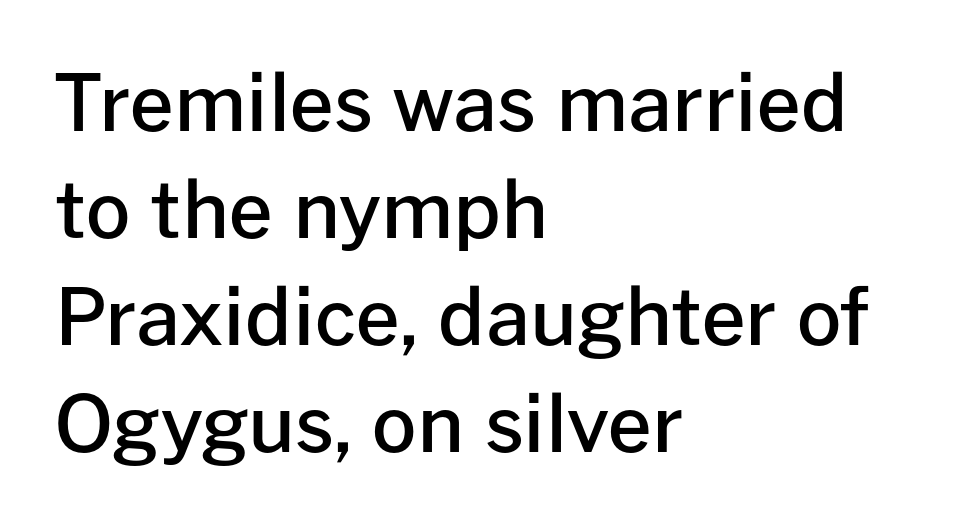
Designer's note — italics off, roman on. Visually the block forms a straight wall on the left and a jagged coastline on the right. Evenly set lines give the paragraph a standard silhouette. A clean baseline with only descenders dipping below it. The face used here is proportionally spaced, like ordinary book or web type. Heft: intermediate — a semibold.
